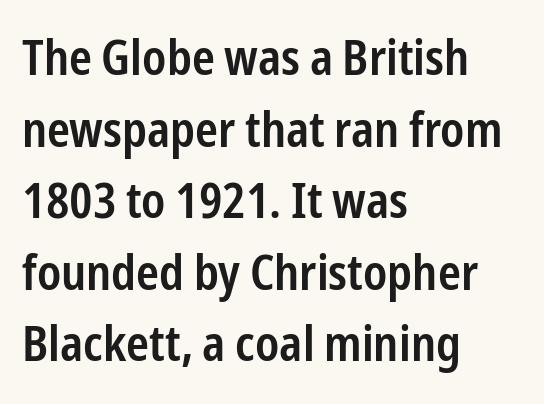
Does extra space separate the letters? No, they use regular spacing. Bare-footed words on every line. Leftover space on each line is placed entirely after the last word. Interline gaps are of average width in this sample. Each letter keeps its own natural width here, so spacing adapts to shape. The strokes are fattened partway — semibold, not bold.
